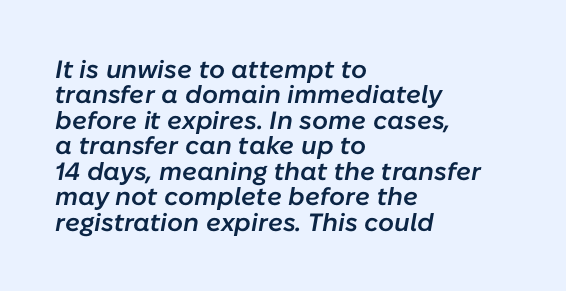
{"italic": "yes", "lean": "right", "slant_degrees": 10, "bold": "semi", "underline": "no", "align": "left", "line_spacing": "tight", "line_spacing_ratio": 1.02, "letter_spacing": "normal", "letter_spacing_em": 0.0, "glyph_px": 25}
